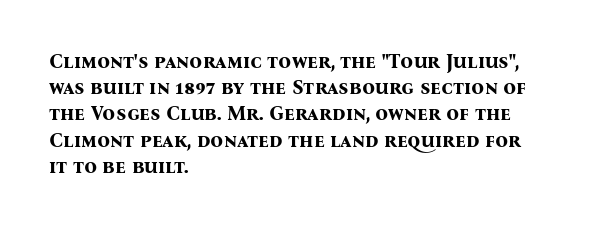
Leftover space on each line is placed entirely after the last word. Honestly, the row spacing looks completely unremarkable. This sample uses an upright cut, with every glyph sitting square on the baseline. A typesetter would call this zero additional tracking. Check the space under the baseline: it is left empty.
